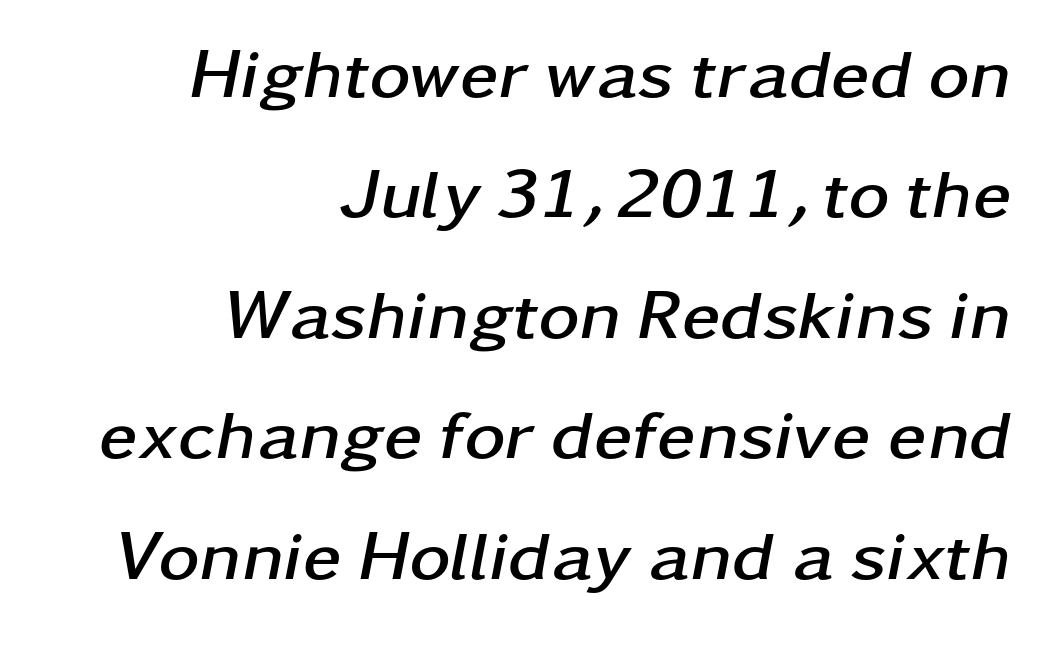
Q: Is the text bold? A: Yes.
Q: Is the text italic (slanted)? A: Yes, it leans right by about 11 degrees.
Q: Is the text underlined? A: No.
Q: How is the paragraph aligned? A: Right-aligned.
Q: Is the spacing between letters normal or unusually wide? A: Normal.
Q: Width (condensed, normal, or wide)? A: Wide.
Q: Stroke contrast? A: Low.
Q: x-height? A: Medium.
Q: Monospaced? A: No.
